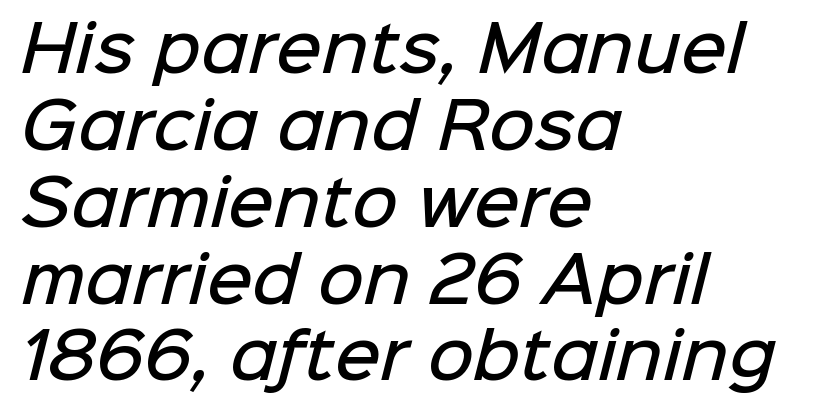
Q: Is the text bold? A: Semi-bold.
Q: Is the typeface a serif or a sans-serif typeface? A: Sans-serif.
Q: Is the text underlined? A: No.
Q: How is the paragraph aligned? A: Left-aligned.
Q: Is the spacing between letters normal or unusually wide? A: Normal.
Q: Width (condensed, normal, or wide)? A: Normal.
Q: Stroke contrast? A: Low.
Q: x-height? A: Medium.
Q: Monospaced? A: No.
